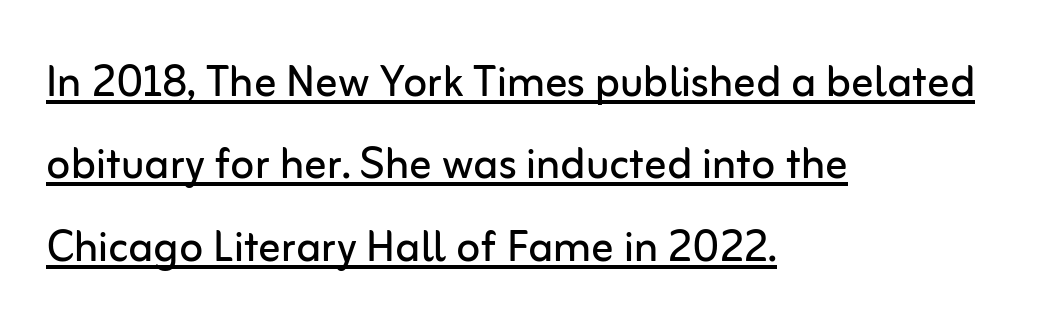
The rendering anchors every line to the left-hand side. Characters remain perfectly vertical along every line. No chunkiness to these letters — they're not bold. What kind of face is this? One without serifs — a sans.
